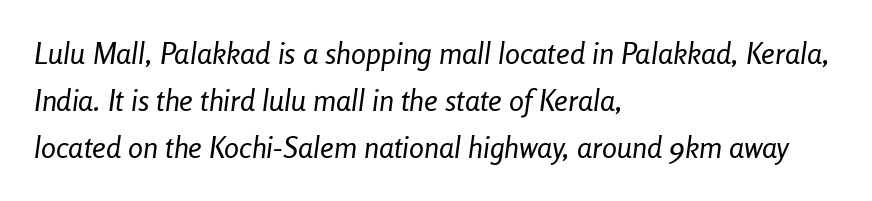
Q: Is the text bold? A: No.
Q: Is the text italic (slanted)? A: Yes, it leans right by about 8 degrees.
Q: Is the text underlined? A: No.
Q: How is the paragraph aligned? A: Left-aligned.
Q: Is the spacing between letters normal or unusually wide? A: Normal.
Q: Is the spacing between lines tight, normal or loose? A: Normal.
Q: Width (condensed, normal, or wide)? A: Condensed.
Q: Stroke contrast? A: Low.
Q: x-height? A: Medium.
Q: Monospaced? A: No.
